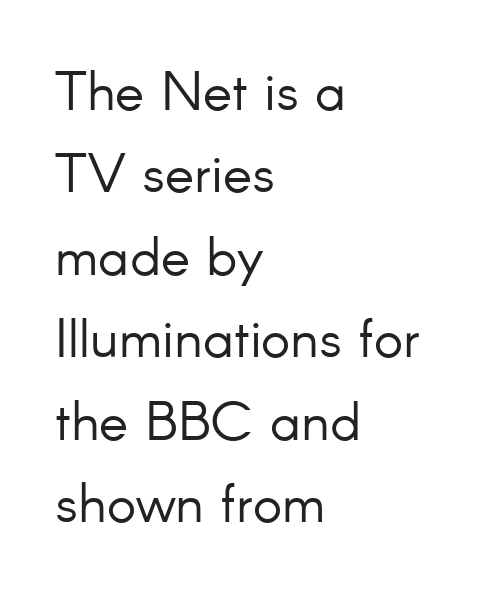
Ink coverage per letter is moderate at most. A sans-serif font was chosen for this passage. Descenders are the only things crossing below the line. Notice how the passage keeps a crisp vertical edge on the left only. A typesetter would call this proportional, since set widths differ per character.
